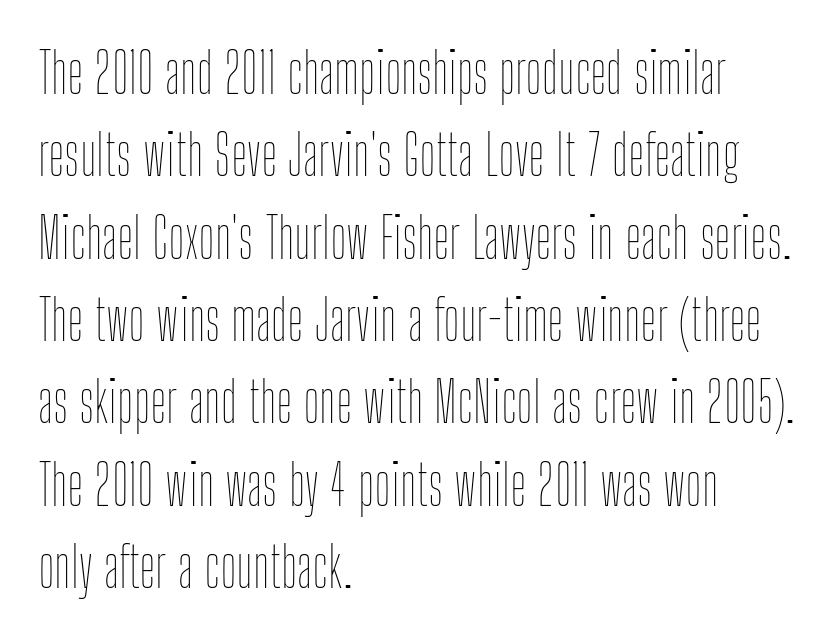
Spacing between characters is what you'd get straight out of the box. Is the type heavy? It reads as light-to-regular instead. Looks like regular typesetting: each glyph gets only the width it needs. Rendered with straight, roman letterforms. Each new line begins a customary step beneath the previous one. The paragraph has a hard left edge and a soft right edge.
